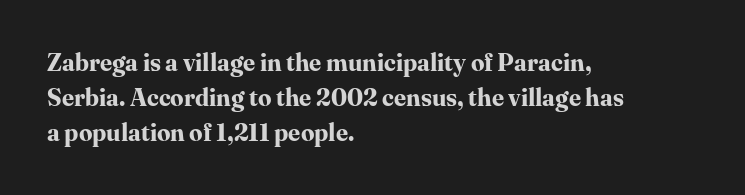
The image shows 24 px bold type, upright; set left-aligned, normal line spacing (1.45x), normal letter spacing, not underlined.
